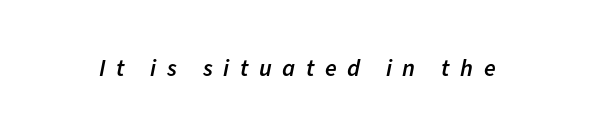
{"italic": "yes", "lean": "right", "slant_degrees": 11, "bold": "semi", "underline": "no", "letter_spacing": "wide", "letter_spacing_em": 0.44, "glyph_px": 24}
